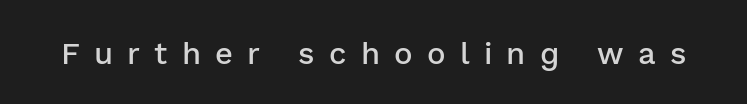
The image shows 31 px semibold sans-serif type, upright; set unusually wide letter spacing (+0.46 em), not underlined; low stroke contrast and a medium x-height.
